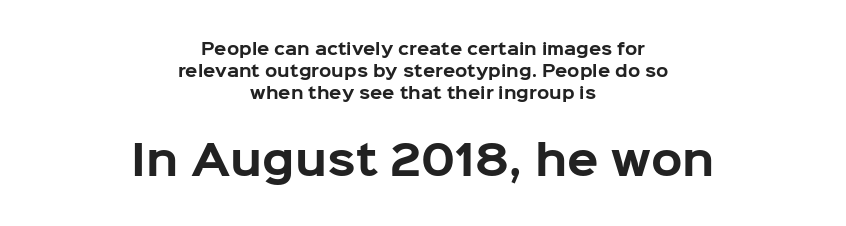
{"serif": "no", "italic": "no", "bold": "yes", "weight": "bold", "width": "normal", "stroke_contrast": "low", "x_height": "medium", "monospaced": "no", "underline": "no", "align": "center", "line_spacing": "normal", "line_spacing_ratio": 1.39, "letter_spacing": "normal", "letter_spacing_em": 0.0, "larger_block": "second", "size_ratio": 2.56, "glyph_px": 41}
